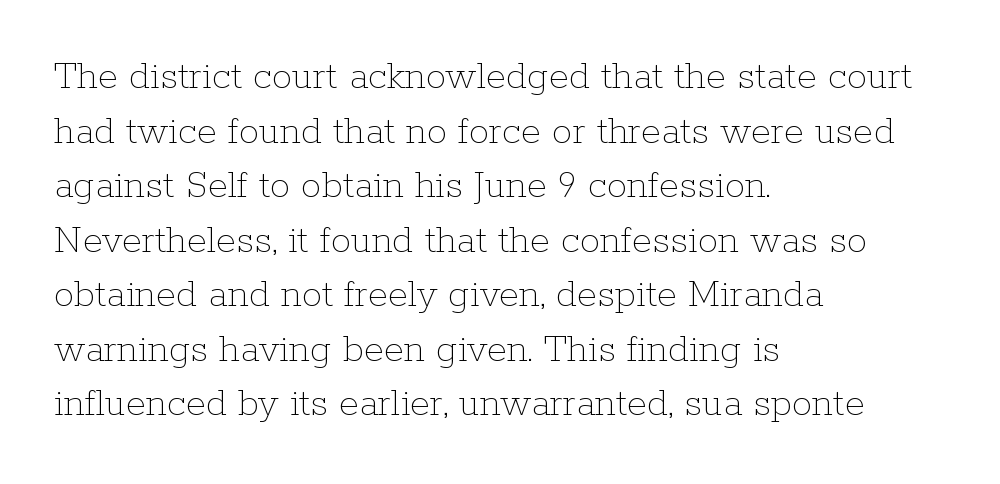
The designer left line spacing at the default. Left-aligned paragraph, ragged on the right. Beneath every word, the page is bare. Characters follow at the spacing the type designer built in. This reads as an unemphasized weight, regular at the heaviest. It's the straight-up-and-down kind of type.
